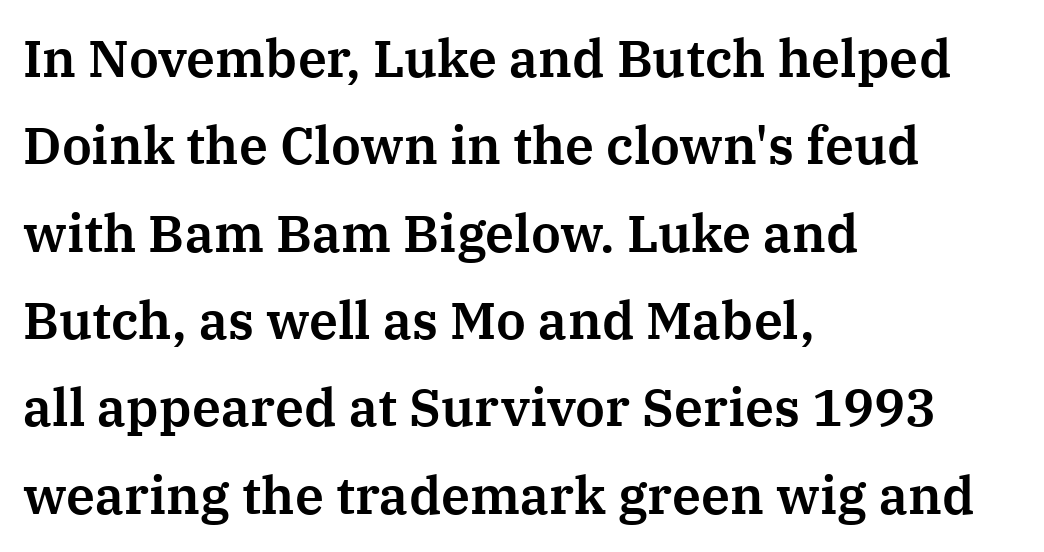
The passage shown is not underscored anywhere. The lettering stays uniformly vertical, giving the passage a roman look. The space between consecutive lines is moderate. Words appear dense and cohesive because spacing is normal. Serif or sans? Serif — the stroke terminals have little feet.
